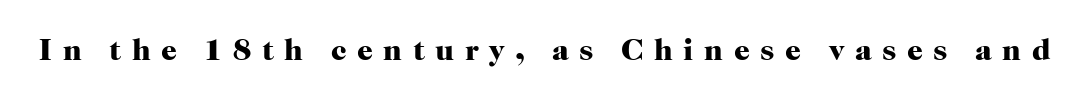
The image shows 31 px heavy serif type, upright; set unusually wide letter spacing (+0.34 em), not underlined; high stroke contrast and a medium x-height.
